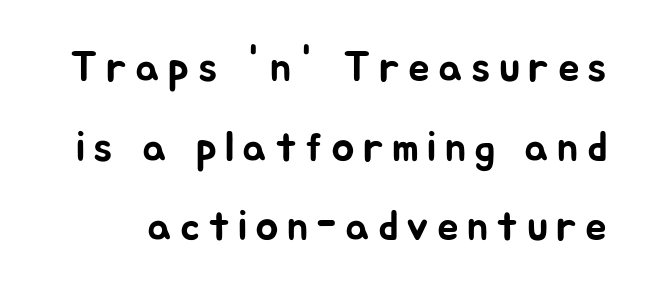
Spacing verdict: proportional, widths tailored to each character. The typeface chosen for these lines omits serifs. A bare baseline throughout the passage. This sample uses an upright cut, with every glyph sitting square on the baseline.
